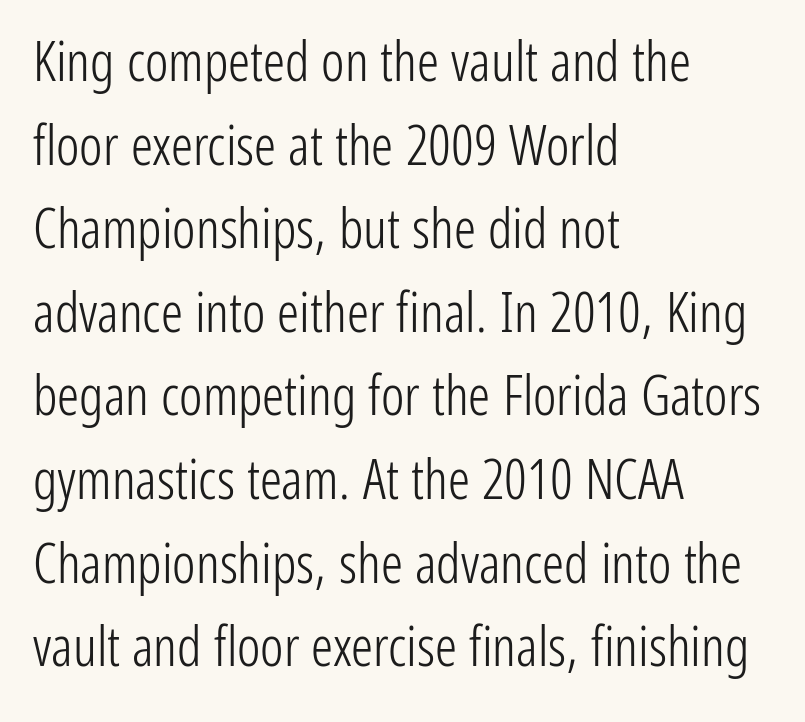
How are the letters spaced? Ordinarily, with no added tracking. A classic flush-left, rag-right setting is used for this passage. Each letter keeps its own natural width here, so spacing adapts to shape. This is the regular roman posture of the typeface. Stroke mass is kept to a normal reading level or below. Students, observe: this is what conventionally led text looks like.
